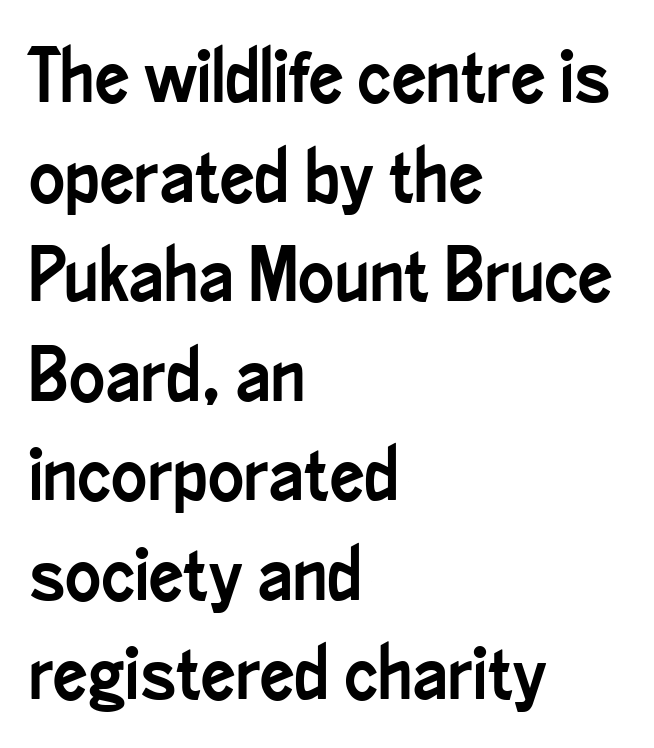
Q: Is the text italic (slanted)? A: No, it is upright.
Q: Is the typeface a serif or a sans-serif typeface? A: Sans-serif.
Q: Is the text underlined? A: No.
Q: How is the paragraph aligned? A: Left-aligned.
Q: Is the spacing between letters normal or unusually wide? A: Normal.
Q: Is the spacing between lines tight, normal or loose? A: Normal.
Q: Width (condensed, normal, or wide)? A: Condensed.
Q: Stroke contrast? A: Low.
Q: x-height? A: Small.
Q: Monospaced? A: No.
